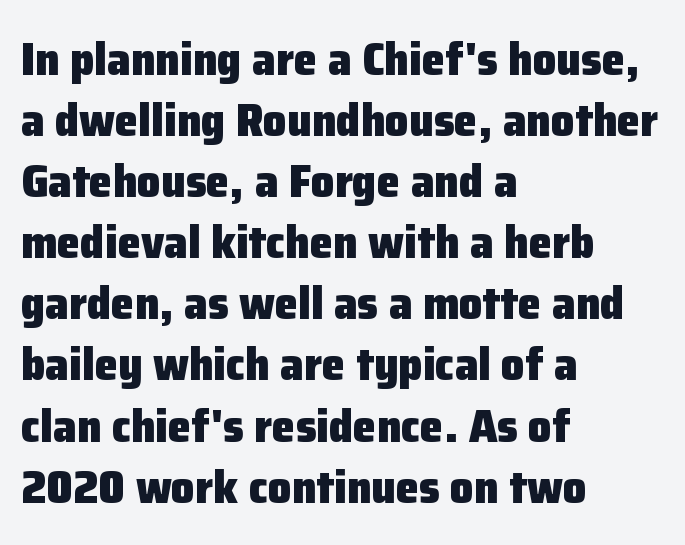
The image shows 47 px heavy sans-serif type, upright; set left-aligned, normal line spacing (1.3x), normal letter spacing, not underlined; low stroke contrast and a medium x-height.
